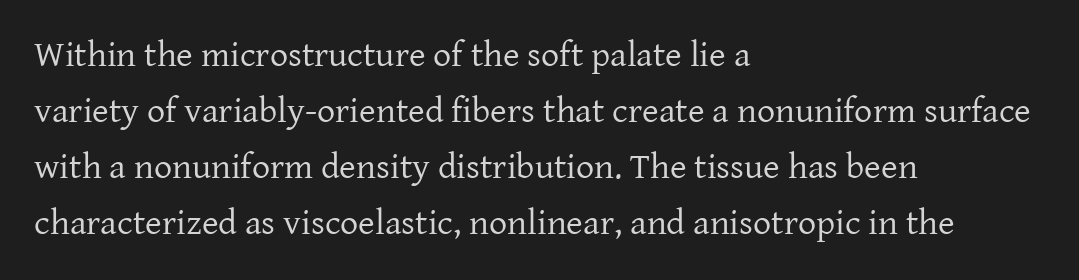
In terms of posture, this sample is upright. Default kerning and tracking; the words read as compact shapes. The space directly below the letters is spotless. You could not count columns in this text — the font is proportionally spaced. Weight: regular or lighter. These lines stack with their left ends in a neat column.
